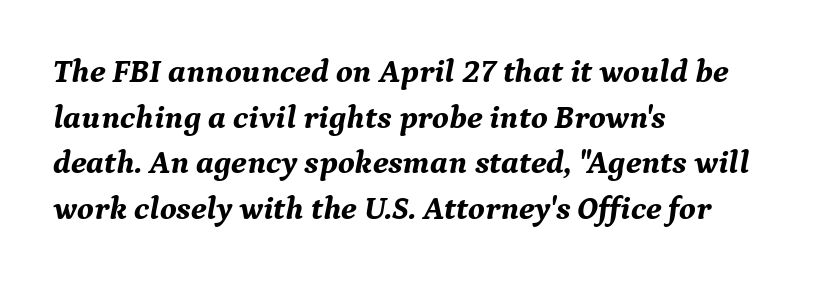
Q: Is the text bold? A: Yes.
Q: Is the text italic (slanted)? A: Yes, it leans right by about 9 degrees.
Q: Is the typeface a serif or a sans-serif typeface? A: Serif.
Q: Is the text underlined? A: No.
Q: How is the paragraph aligned? A: Left-aligned.
Q: Is the spacing between letters normal or unusually wide? A: Normal.
Q: Is the spacing between lines tight, normal or loose? A: Normal.
Q: Width (condensed, normal, or wide)? A: Normal.
Q: Stroke contrast? A: Medium.
Q: x-height? A: Medium.
Q: Monospaced? A: No.
